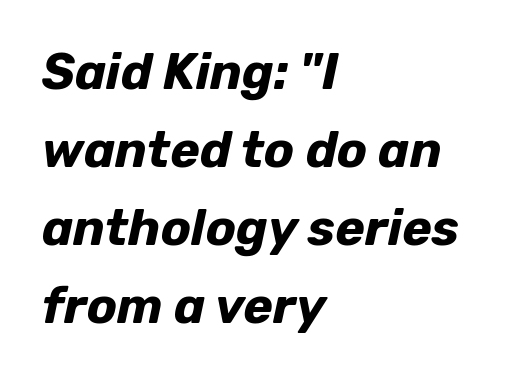
Q: Is the text bold? A: Yes.
Q: Is the text italic (slanted)? A: Yes, it leans right by about 12 degrees.
Q: Is the text underlined? A: No.
Q: How is the paragraph aligned? A: Left-aligned.
Q: Is the spacing between letters normal or unusually wide? A: Normal.
Q: Is the spacing between lines tight, normal or loose? A: Normal.
Q: Width (condensed, normal, or wide)? A: Normal.
Q: Stroke contrast? A: Low.
Q: x-height? A: Medium.
Q: Monospaced? A: No.
